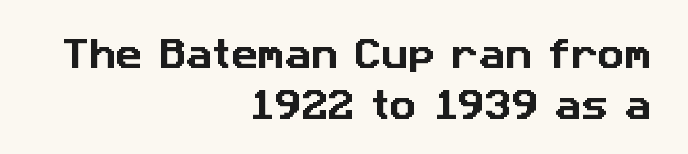
{"serif": "no", "width": "normal", "stroke_contrast": "low", "x_height": "medium", "monospaced": "no", "underline": "no", "align": "right", "line_spacing": "normal", "line_spacing_ratio": 1.54, "letter_spacing": "normal", "letter_spacing_em": 0.0, "glyph_px": 33}
